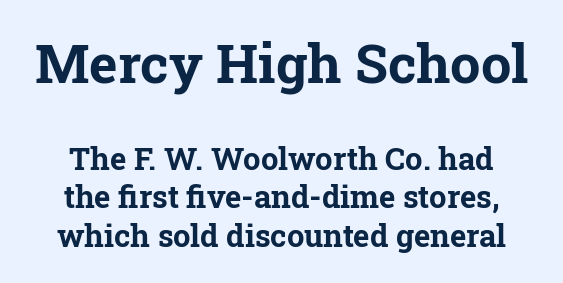
{"serif": "yes", "italic": "no", "bold": "yes", "weight": "bold", "width": "normal", "stroke_contrast": "low", "x_height": "medium", "monospaced": "no", "underline": "no", "line_spacing": "normal", "line_spacing_ratio": 1.25, "letter_spacing": "normal", "letter_spacing_em": 0.0, "larger_block": "first", "size_ratio": 1.74, "glyph_px": 54}
